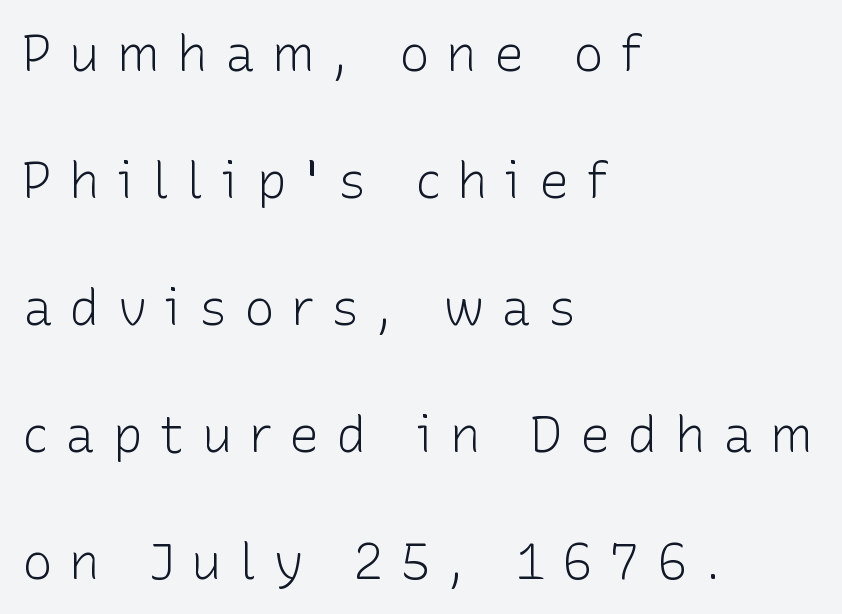
Is this a sans? Yes — the strokes have no serifs. Unbolded letterforms with no extra heft. Inter-character spacing is expanded well beyond the font's built-in metrics. Caption: multi-line text, flush left, ragged right. Beneath every word, the page is bare.
